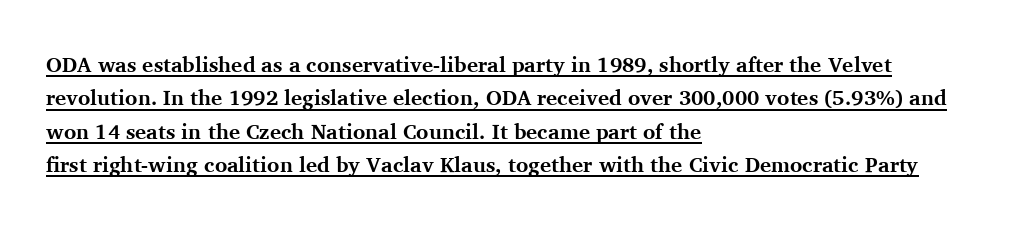
The image shows 21 px bold type, upright; set left-aligned, normal line spacing (1.59x), normal letter spacing, underlined.
